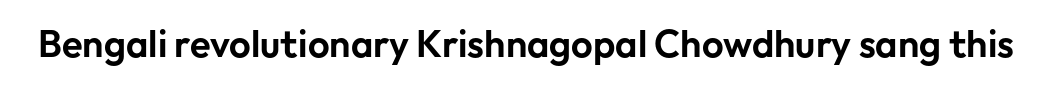
The string is rendered with underlining switched off. Is this a sans? Yes — the strokes have no serifs. Character widths vary here, with narrow letters taking less room than wide ones. Posture: vertical. These lines keep a tight, regular rhythm from letter to letter.
